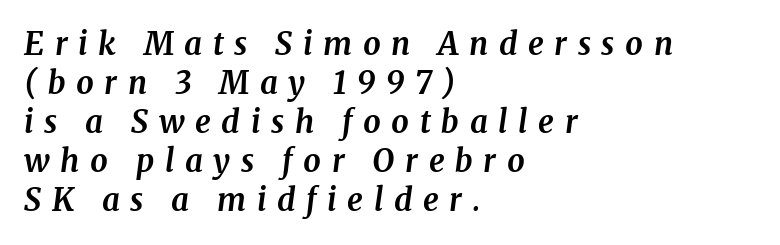
The image shows 31 px bold serif type, italic (leaning right); set left-aligned, normal line spacing (1.26x), unusually wide letter spacing (+0.34 em), not underlined; medium stroke contrast and a medium x-height.
